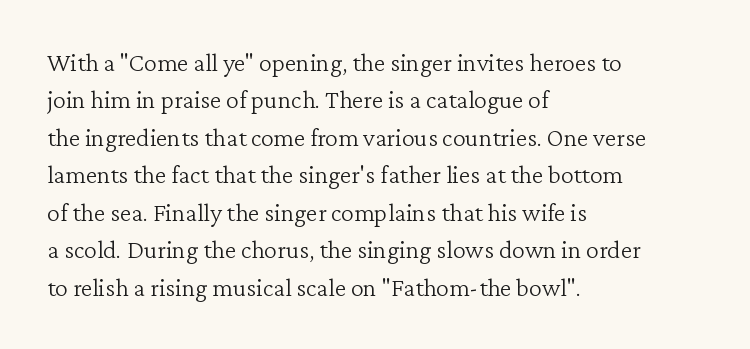
Q: Is the text bold? A: No.
Q: Is the text italic (slanted)? A: No, it is upright.
Q: Is the text underlined? A: No.
Q: How is the paragraph aligned? A: Left-aligned.
Q: Is the spacing between letters normal or unusually wide? A: Normal.
Q: Is the spacing between lines tight, normal or loose? A: Normal.
